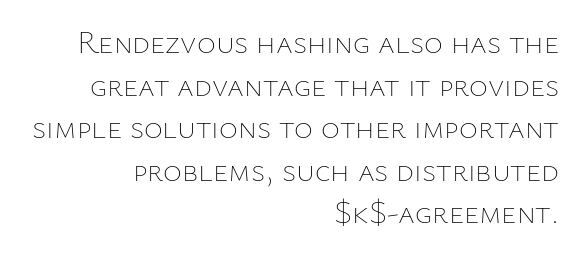
Q: Is the text bold? A: No.
Q: Is the text italic (slanted)? A: No, it is upright.
Q: Is the text underlined? A: No.
Q: How is the paragraph aligned? A: Right-aligned.
Q: Is the spacing between letters normal or unusually wide? A: Normal.
Q: Is the spacing between lines tight, normal or loose? A: Normal.
Q: Width (condensed, normal, or wide)? A: Normal.
Q: Stroke contrast? A: Low.
Q: x-height? A: Medium.
Q: Monospaced? A: No.
